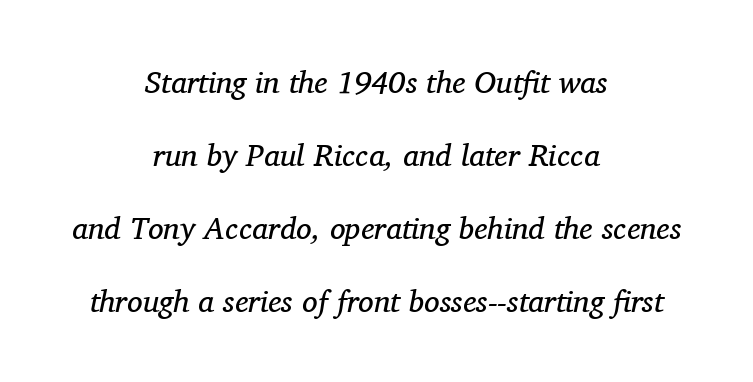
Q: Is the text bold? A: No.
Q: Is the text italic (slanted)? A: Yes, it leans right by about 11 degrees.
Q: Is the typeface a serif or a sans-serif typeface? A: Serif.
Q: Is the text underlined? A: No.
Q: How is the paragraph aligned? A: Centered.
Q: Is the spacing between letters normal or unusually wide? A: Normal.
Q: Is the spacing between lines tight, normal or loose? A: Loose.
Q: Width (condensed, normal, or wide)? A: Normal.
Q: Stroke contrast? A: Medium.
Q: x-height? A: Medium.
Q: Monospaced? A: No.
